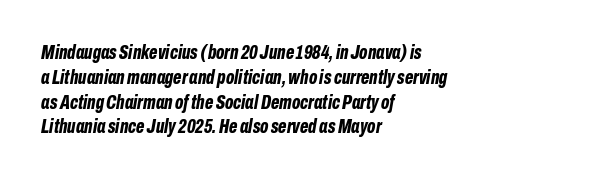
Q: Is the text bold? A: Yes.
Q: Is the text italic (slanted)? A: Yes, it leans right by about 10 degrees.
Q: Is the text underlined? A: No.
Q: How is the paragraph aligned? A: Left-aligned.
Q: Is the spacing between letters normal or unusually wide? A: Normal.
